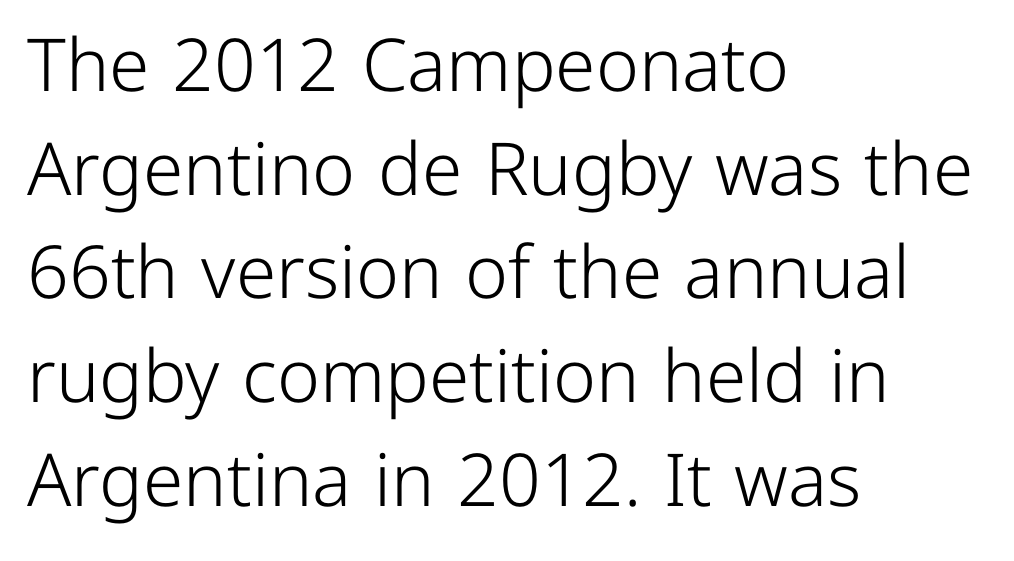
The image shows 73 px light sans-serif type, upright; set left-aligned, normal line spacing (1.42x), normal letter spacing, not underlined; low stroke contrast and a medium x-height.
